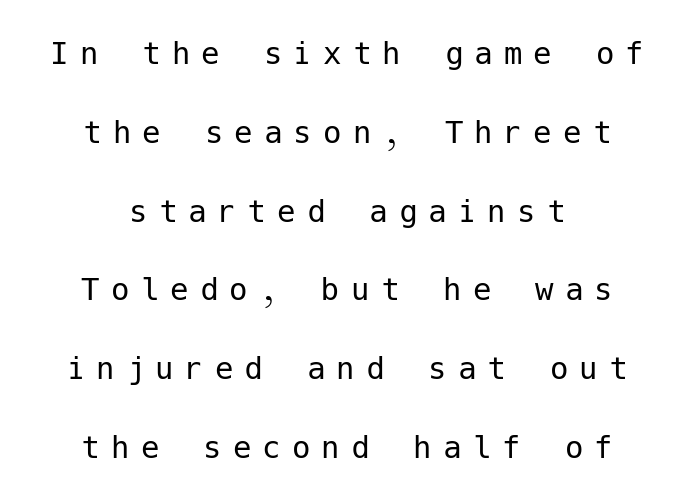
Tracking value appears strongly positive — letters spread wide. The typesetting does not lean heavy: it is not bold. The setting favours the middle, as headings and verse often do. The space beneath each line is pristine and unruled.
